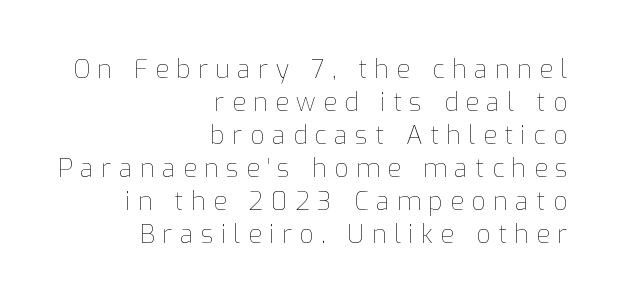
{"italic": "no", "bold": "no", "underline": "no", "align": "right", "line_spacing": "normal", "line_spacing_ratio": 1.32, "letter_spacing": "wide", "letter_spacing_em": 0.3, "glyph_px": 25}
